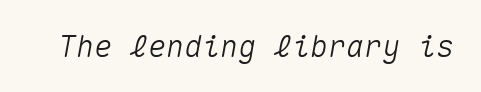
{"italic": "yes", "lean": "right", "slant_degrees": 10, "width": "normal", "stroke_contrast": "medium", "x_height": "medium", "monospaced": "yes", "underline": "no", "letter_spacing": "normal", "letter_spacing_em": 0.0, "glyph_px": 30}
